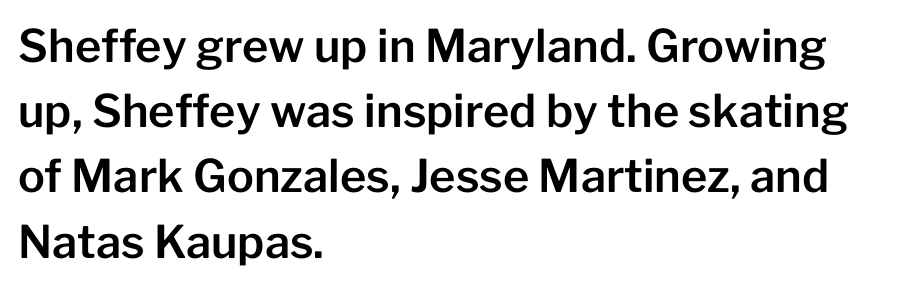
Q: Is the text italic (slanted)? A: No, it is upright.
Q: Is the typeface a serif or a sans-serif typeface? A: Sans-serif.
Q: Is the text underlined? A: No.
Q: How is the paragraph aligned? A: Left-aligned.
Q: Is the spacing between letters normal or unusually wide? A: Normal.
Q: Is the spacing between lines tight, normal or loose? A: Normal.
Q: Width (condensed, normal, or wide)? A: Normal.
Q: Stroke contrast? A: Low.
Q: x-height? A: Medium.
Q: Monospaced? A: No.
